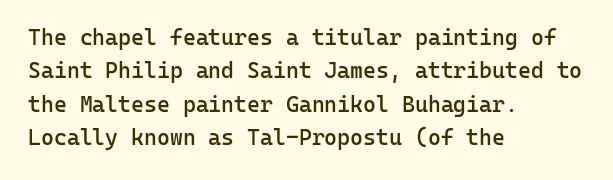
Q: Is the text bold? A: Semi-bold.
Q: Is the text italic (slanted)? A: No, it is upright.
Q: Is the text underlined? A: No.
Q: How is the paragraph aligned? A: Left-aligned.
Q: Is the spacing between letters normal or unusually wide? A: Normal.
Q: Is the spacing between lines tight, normal or loose? A: Normal.
